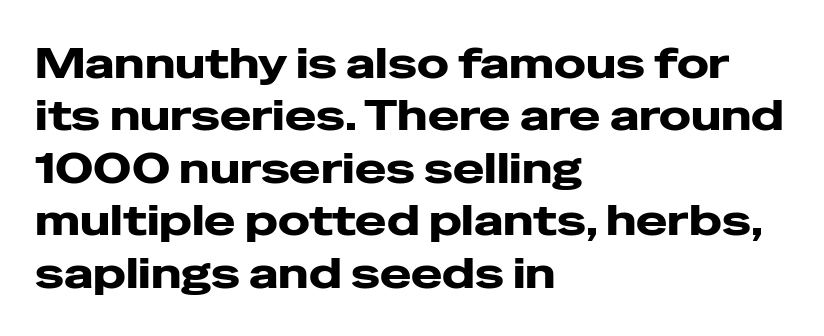
Emphasis by weight is at full strength: bold. Character widths vary here, with narrow letters taking less room than wide ones. Alignment: flush left. You can tell it's not italic because the verticals are truly vertical. Classification — sans serif.
